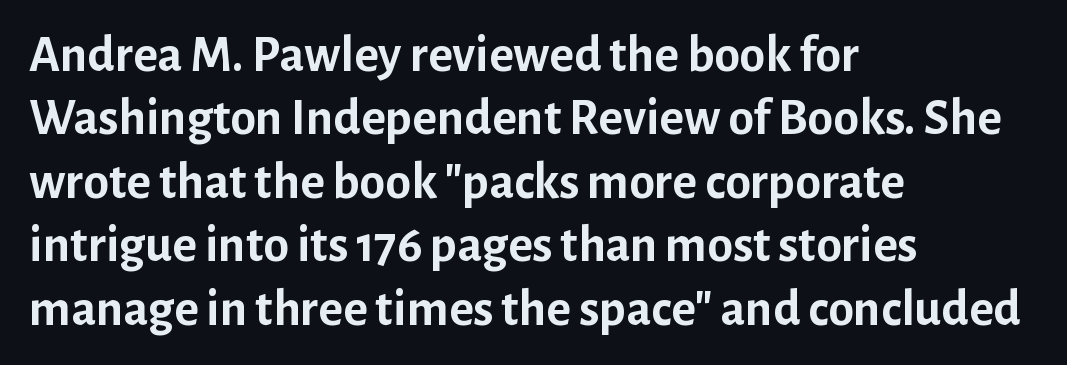
The image shows 52 px semibold sans-serif type, upright; set left-aligned, line spacing 1.22x, normal letter spacing, not underlined; low stroke contrast and a medium x-height.
